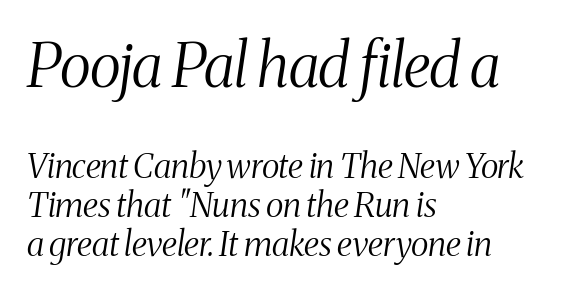
The image shows 60 px light, condensed serif type, italic (leaning right); set left-aligned, tight line spacing (1.15x), normal letter spacing, not underlined; the first (top) block is 1.76x larger; medium stroke contrast and a medium x-height.
